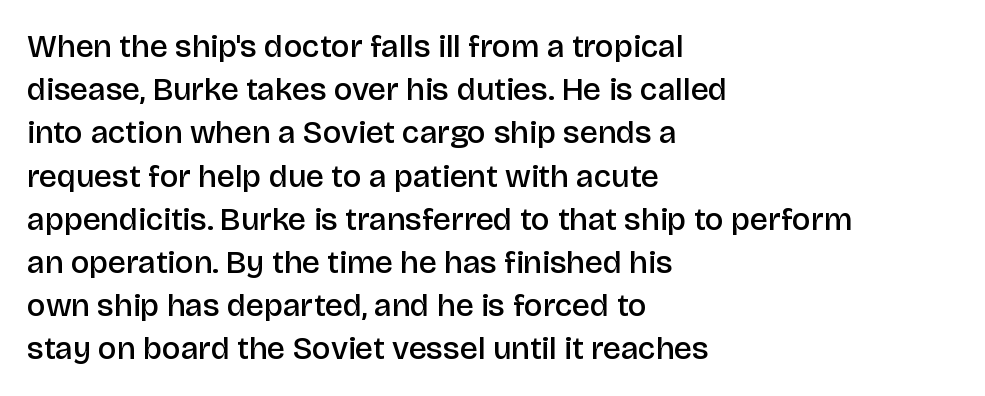
Default kerning and tracking; the words read as compact shapes. Unmarked baselines from the first word to the last. These lines are rendered in a variable-pitch font. You can tell it's not italic because the verticals are truly vertical. Horizontal alignment here is leftward, the default for most running prose. How heavy is the stroke? Medium-heavy — a semibold, shy of bold.
